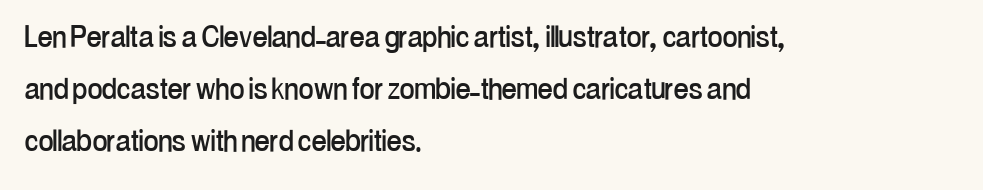
{"serif": "no", "italic": "no", "width": "condensed", "stroke_contrast": "low", "x_height": "medium", "monospaced": "no", "underline": "no", "align": "left", "line_spacing": "normal", "line_spacing_ratio": 1.45, "letter_spacing": "normal", "letter_spacing_em": 0.0, "glyph_px": 36}
